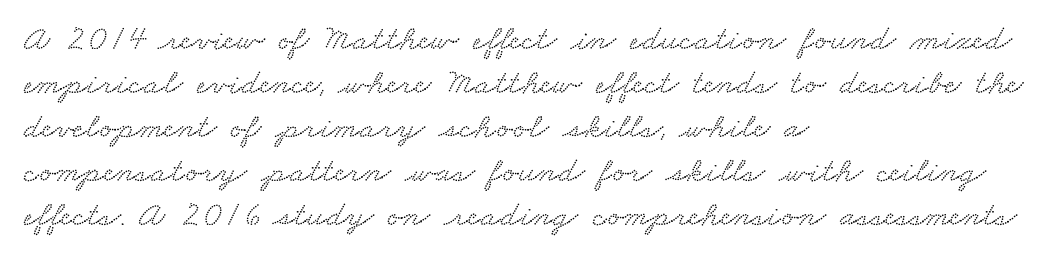
Q: Is the typeface a serif or a sans-serif typeface? A: Serif.
Q: Is the text underlined? A: No.
Q: How is the paragraph aligned? A: Left-aligned.
Q: Is the spacing between letters normal or unusually wide? A: Normal.
Q: Width (condensed, normal, or wide)? A: Wide.
Q: Stroke contrast? A: Low.
Q: x-height? A: Small.
Q: Monospaced? A: No.
